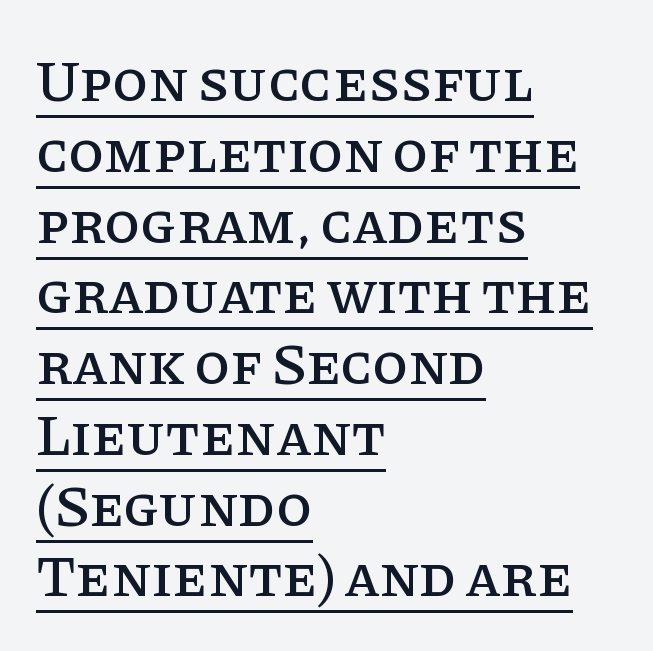
Q: Is the text italic (slanted)? A: No, it is upright.
Q: Is the typeface a serif or a sans-serif typeface? A: Serif.
Q: Is the text underlined? A: Yes.
Q: How is the paragraph aligned? A: Left-aligned.
Q: Is the spacing between letters normal or unusually wide? A: Normal.
Q: Width (condensed, normal, or wide)? A: Normal.
Q: Stroke contrast? A: Low.
Q: x-height? A: Large.
Q: Monospaced? A: No.
